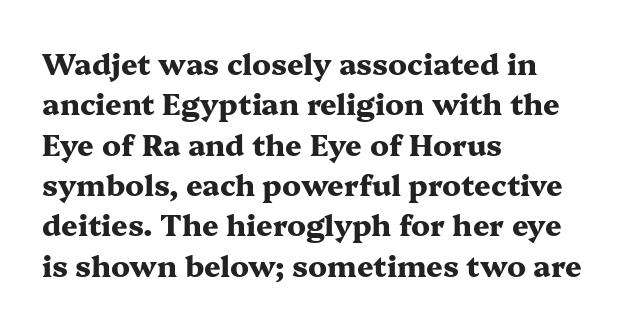
Q: Is the text bold? A: Yes.
Q: Is the text italic (slanted)? A: No, it is upright.
Q: Is the typeface a serif or a sans-serif typeface? A: Serif.
Q: Is the text underlined? A: No.
Q: How is the paragraph aligned? A: Left-aligned.
Q: Is the spacing between letters normal or unusually wide? A: Normal.
Q: Is the spacing between lines tight, normal or loose? A: Normal.
Q: Width (condensed, normal, or wide)? A: Wide.
Q: Stroke contrast? A: Medium.
Q: x-height? A: Medium.
Q: Monospaced? A: No.
